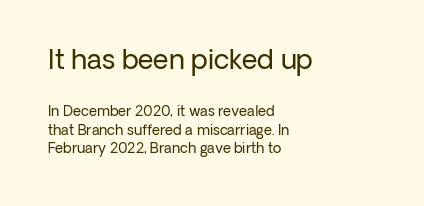
Q: Is the text bold? A: No.
Q: Is the text italic (slanted)? A: No, it is upright.
Q: Is the text underlined? A: No.
Q: How is the paragraph aligned? A: Left-aligned.
Q: Is the spacing between letters normal or unusually wide? A: Normal.
Q: Is the spacing between lines tight, normal or loose? A: Normal.
Q: Which block of text is set in a larger size, the first (top) or the second (bottom)? A: The first (top) one.
